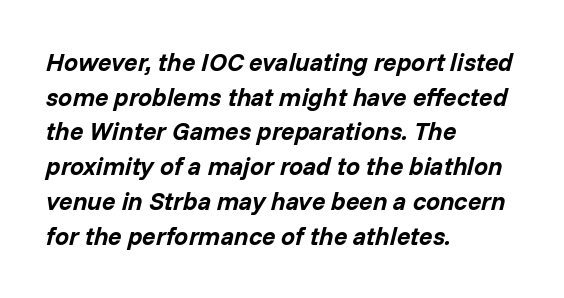
Set as a true bold cut, around the 700 mark. Posture: slanted. The glyphs are unaccompanied by any horizontal stroke below them. A typesetter would call this leading conventional body-copy spacing. Compared with a centered layout, this one pins lines to the left instead.
